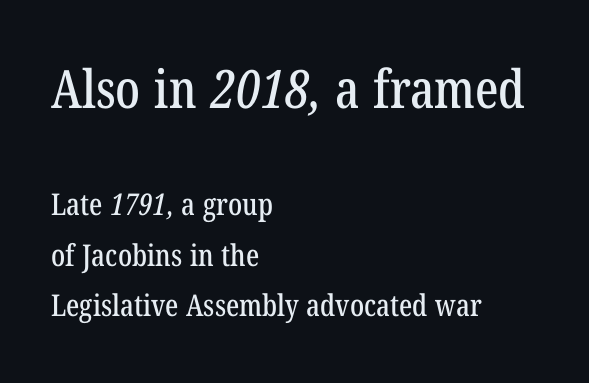
Q: Is the typeface a serif or a sans-serif typeface? A: Serif.
Q: Is the text underlined? A: No.
Q: How is the paragraph aligned? A: Left-aligned.
Q: Is the spacing between letters normal or unusually wide? A: Normal.
Q: Is the spacing between lines tight, normal or loose? A: Normal.
Q: Which block of text is set in a larger size, the first (top) or the second (bottom)? A: The first (top) one.
Q: Width (condensed, normal, or wide)? A: Condensed.
Q: Stroke contrast? A: Low.
Q: x-height? A: Medium.
Q: Monospaced? A: No.
